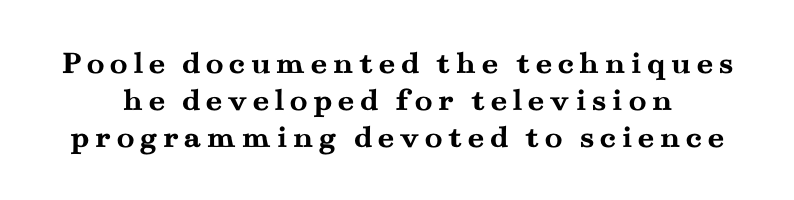
{"serif": "yes", "italic": "no", "bold": "yes", "weight": "semibold", "width": "wide", "stroke_contrast": "medium", "x_height": "small", "monospaced": "no", "underline": "no", "line_spacing": "tight", "line_spacing_ratio": 1.12, "glyph_px": 33}
